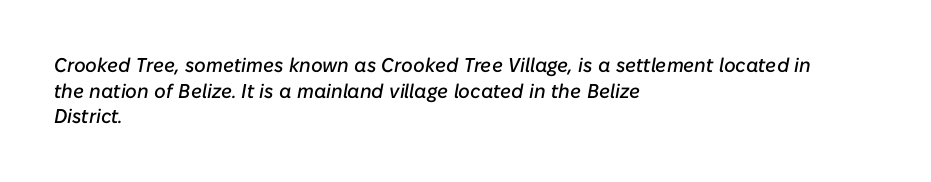
The image shows 20 px text type, italic (leaning right); set left-aligned, normal line spacing (1.28x), normal letter spacing, not underlined.
